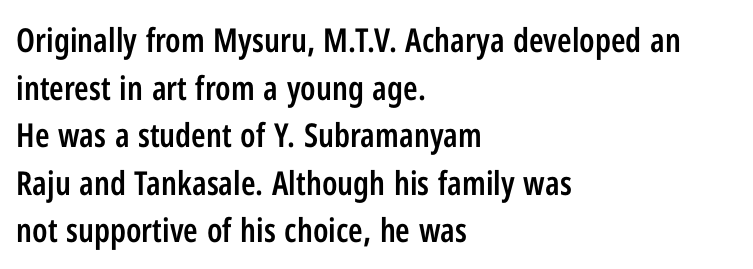
{"serif": "no", "italic": "no", "bold": "semi", "weight": "semibold", "width": "condensed", "stroke_contrast": "low", "x_height": "medium", "monospaced": "no", "underline": "no", "align": "left", "line_spacing": "normal", "line_spacing_ratio": 1.44, "letter_spacing": "normal", "letter_spacing_em": 0.0, "glyph_px": 33}
